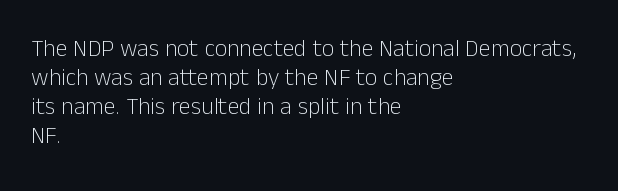
{"italic": "no", "bold": "no", "underline": "no", "align": "left", "line_spacing_ratio": 1.21, "letter_spacing": "normal", "letter_spacing_em": 0.0, "glyph_px": 24}
